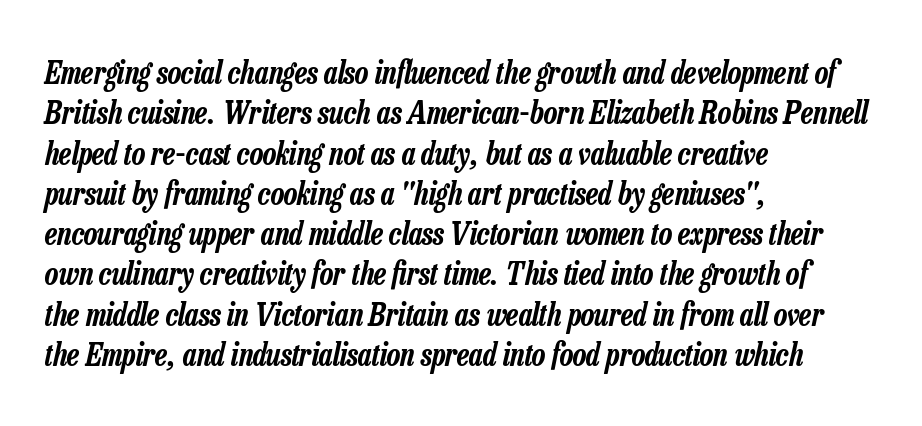
Looks like regular typesetting: each glyph gets only the width it needs. The typesetter chose a ragged-right arrangement here. Reading down the column, the eye jumps a familiar distance to each next line. A typesetter would mark this as italic. The letters sit at their default tracking, neither squeezed nor spread.
